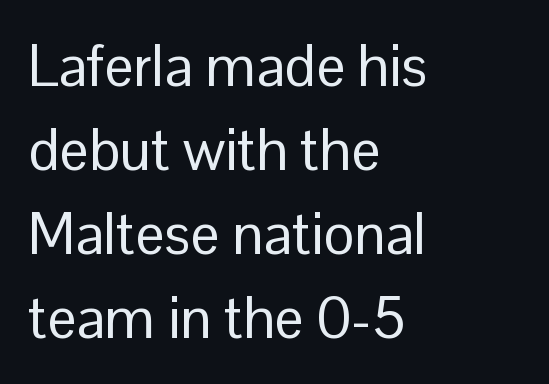
The cut favours lightness, reaching ordinary text weight at its darkest. Layout note: lines flush left. The type sits square on the baseline with zero lean. Varying glyph widths throughout — classic text-font behaviour. Bare-footed words on every line.
